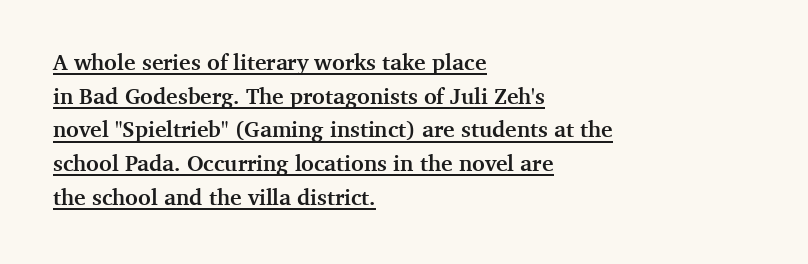
The image shows 22 px bold type, upright; set left-aligned, normal line spacing (1.53x), normal letter spacing, underlined.
